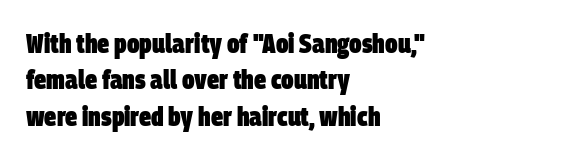
The image shows 27 px bold type; set left-aligned, normal line spacing (1.35x), normal letter spacing, not underlined.
